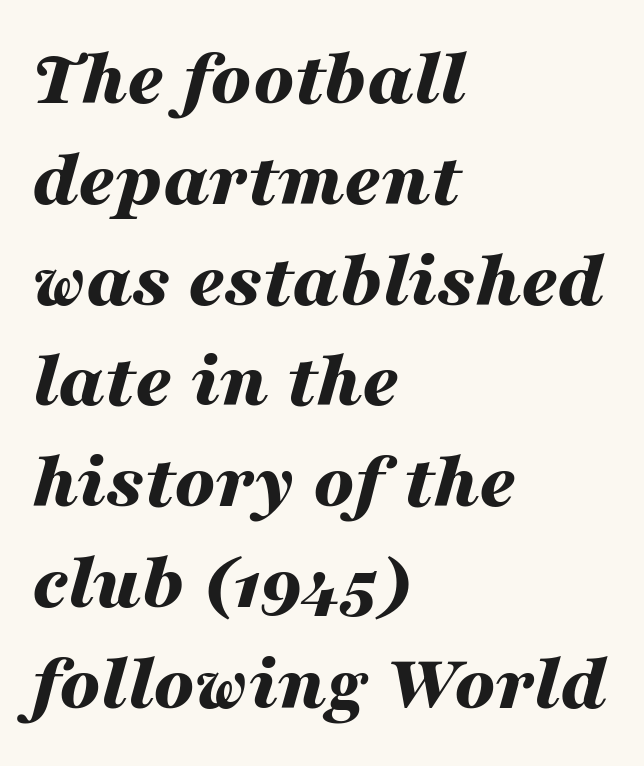
Q: Is the text bold? A: Yes.
Q: Is the text italic (slanted)? A: Yes, it leans right by about 16 degrees.
Q: Is the text underlined? A: No.
Q: How is the paragraph aligned? A: Left-aligned.
Q: Is the spacing between letters normal or unusually wide? A: Normal.
Q: Is the spacing between lines tight, normal or loose? A: Normal.
Q: Width (condensed, normal, or wide)? A: Wide.
Q: Stroke contrast? A: Medium.
Q: x-height? A: Medium.
Q: Monospaced? A: No.
